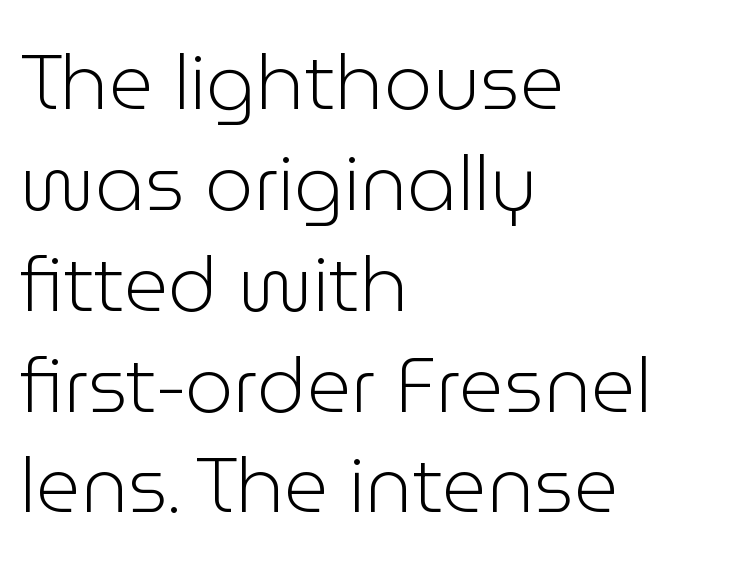
The image shows 77 px light sans-serif type, upright; set left-aligned, normal line spacing (1.31x), normal letter spacing, not underlined; low stroke contrast and a medium x-height.
